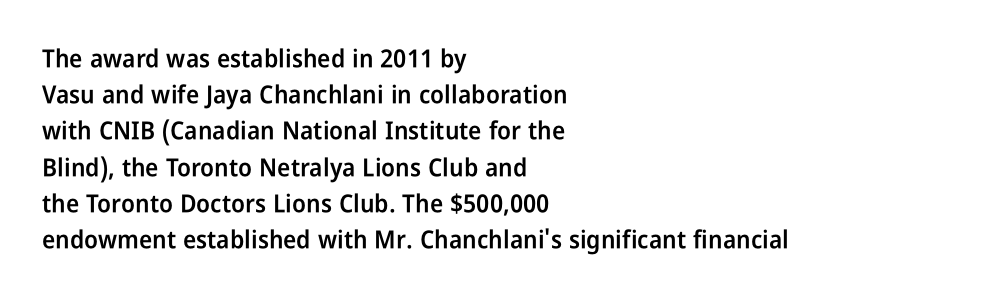
The image shows 25 px text type, upright; set left-aligned, normal line spacing (1.45x), normal letter spacing, not underlined.
